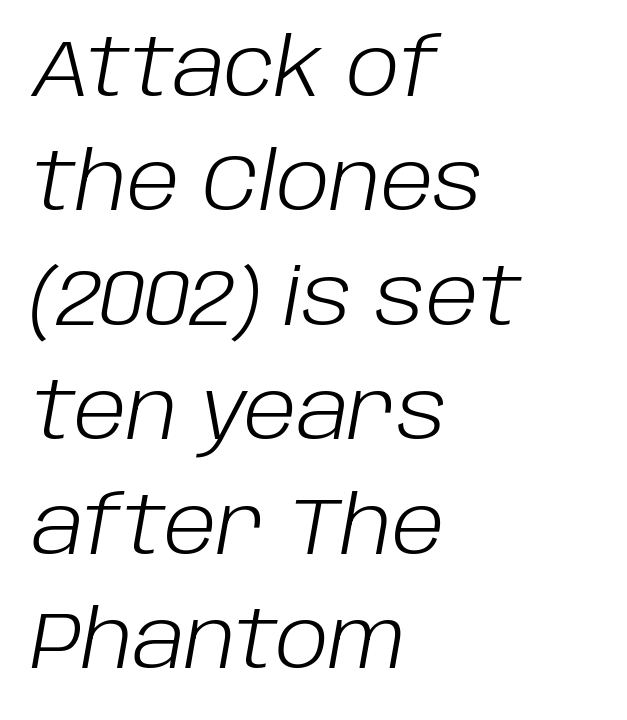
The passage shown stacks its lines at a standard gap. The face used here is proportionally spaced, like ordinary book or web type. A clean baseline with only descenders dipping below it. The axis of the letterforms is tilted away from vertical.
